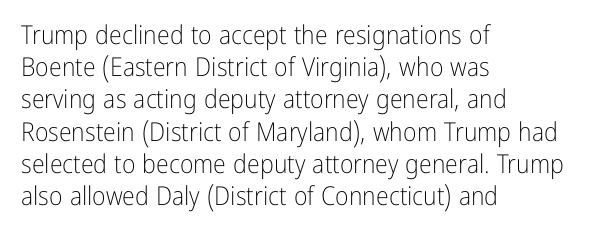
The image shows 26 px text type, upright; set left-aligned, line spacing 1.24x, normal letter spacing, not underlined.
